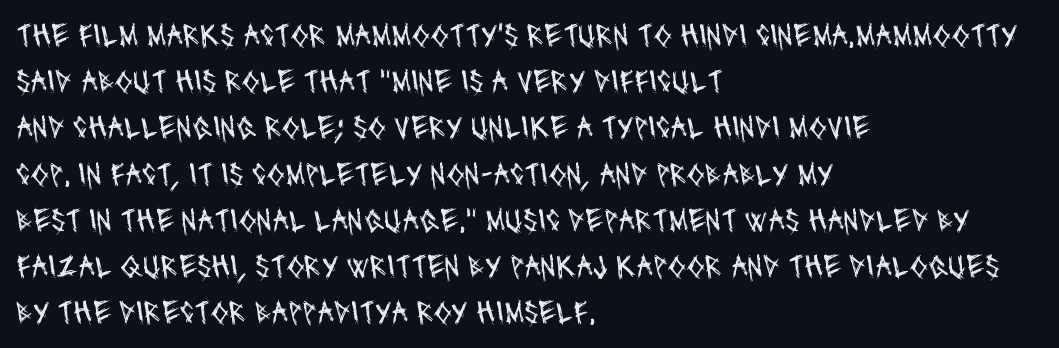
{"serif": "no", "bold": "no", "weight": "regular", "width": "condensed", "stroke_contrast": "medium", "x_height": "large", "monospaced": "no", "underline": "no", "align": "left", "line_spacing": "normal", "line_spacing_ratio": 1.4, "letter_spacing": "normal", "letter_spacing_em": 0.0, "glyph_px": 33}
